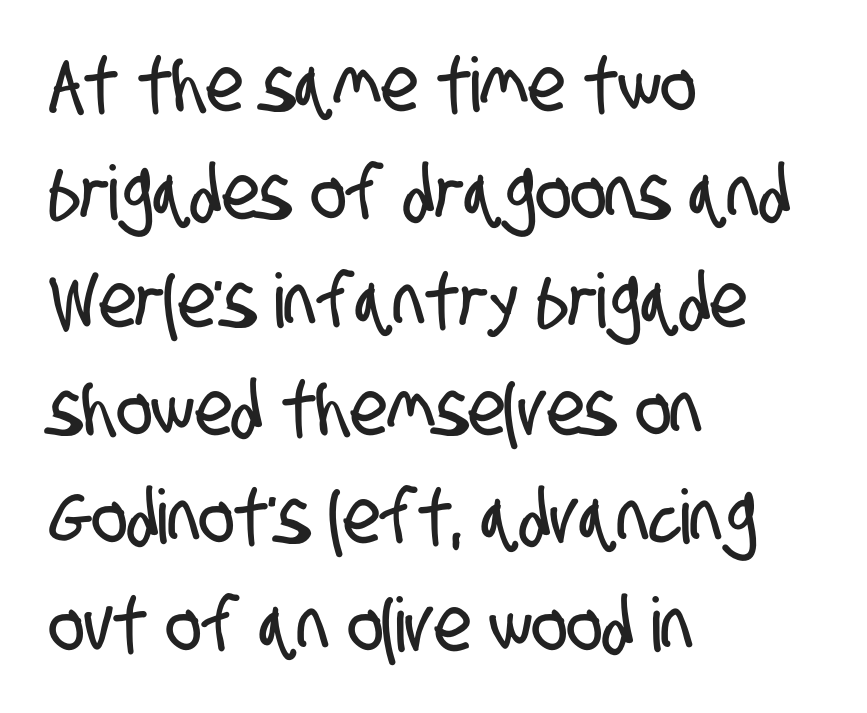
{"serif": "no", "width": "condensed", "stroke_contrast": "low", "x_height": "large", "monospaced": "no", "underline": "no", "align": "left", "line_spacing": "normal", "line_spacing_ratio": 1.44, "letter_spacing": "normal", "letter_spacing_em": 0.0, "glyph_px": 75}
